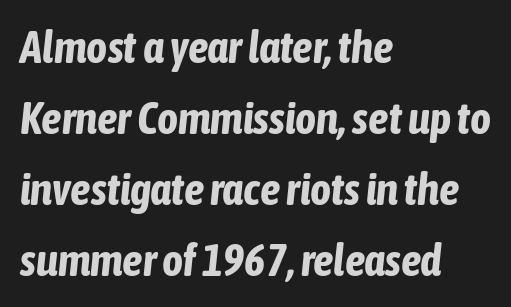
{"italic": "yes", "lean": "right", "slant_degrees": 6, "bold": "yes", "weight": "bold", "width": "condensed", "stroke_contrast": "low", "x_height": "medium", "monospaced": "no", "underline": "no", "align": "left", "line_spacing": "normal", "line_spacing_ratio": 1.58, "letter_spacing": "normal", "letter_spacing_em": 0.0, "glyph_px": 45}
